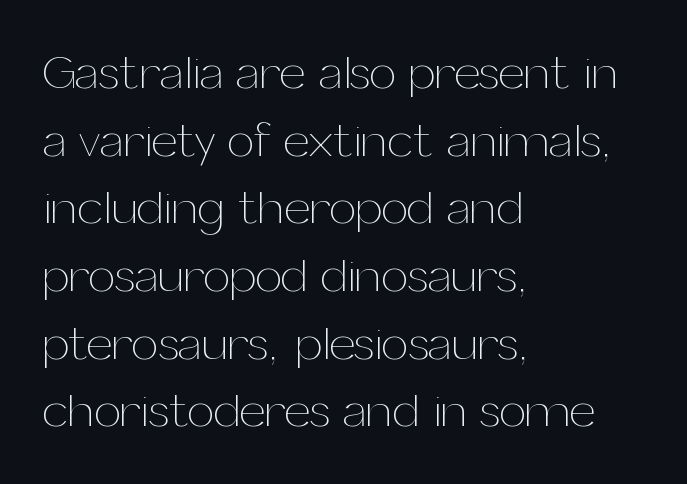
The image shows 48 px thin type, upright; set left-aligned, normal line spacing (1.41x), normal letter spacing, not underlined; medium stroke contrast and a medium x-height.
